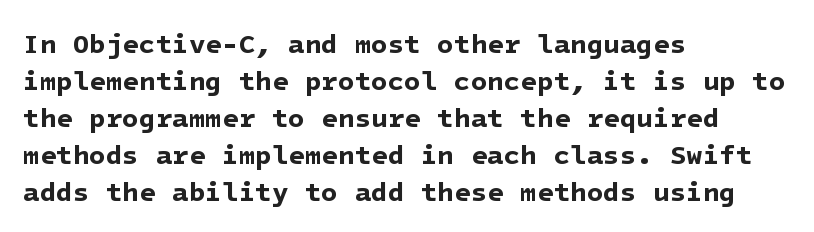
{"bold": "yes", "underline": "no", "align": "left", "line_spacing": "normal", "line_spacing_ratio": 1.37, "letter_spacing": "normal", "letter_spacing_em": 0.0, "glyph_px": 27}
